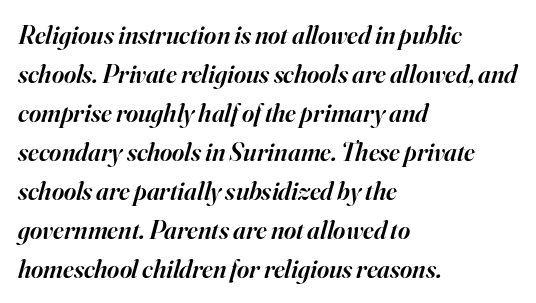
{"italic": "yes", "lean": "right", "slant_degrees": 16, "bold": "semi", "underline": "no", "align": "left", "line_spacing": "normal", "line_spacing_ratio": 1.5, "letter_spacing": "normal", "letter_spacing_em": 0.0, "glyph_px": 26}
